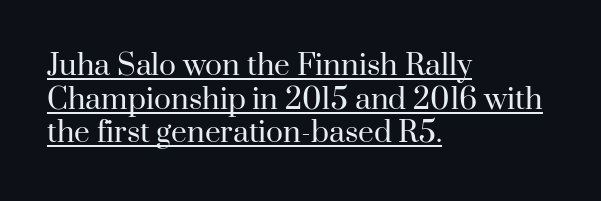
{"serif": "yes", "italic": "no", "bold": "no", "weight": "regular", "width": "normal", "stroke_contrast": "high", "x_height": "small", "monospaced": "no", "underline": "yes", "align": "left", "line_spacing_ratio": 1.2, "letter_spacing": "normal", "letter_spacing_em": 0.0, "glyph_px": 28}
